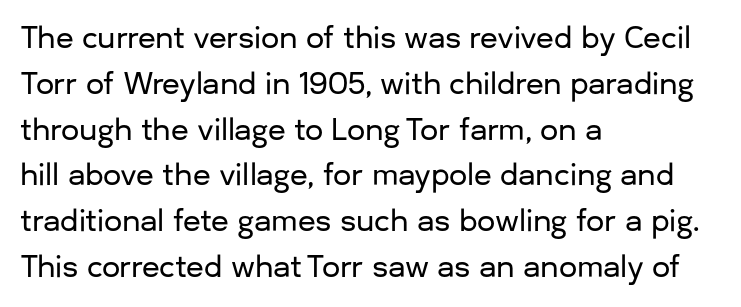
The image shows 29 px sans-serif type, upright; set left-aligned, normal line spacing (1.58x), normal letter spacing, not underlined; low stroke contrast and a medium x-height.
